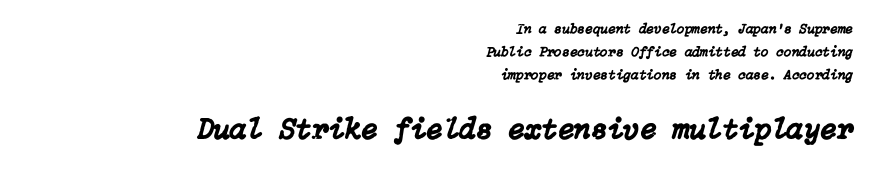
Rendered with sloped, italic letterforms. Block two is the big one; block one sits smaller above it. The line-height multiplier appears to be the usual default. Line ends are locked; line starts wander. Inter-character spacing is left at the font's built-in metrics.
